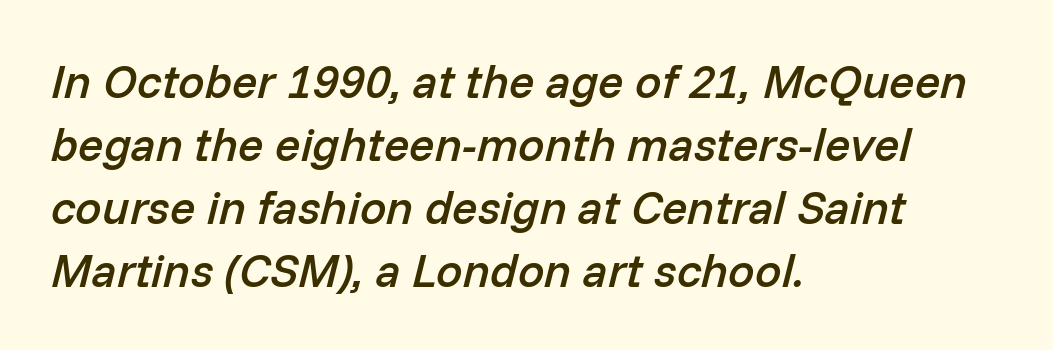
Default kerning and tracking; the words read as compact shapes. Rendered with sloped, italic letterforms. Here the designer chose a conventional face with non-uniform glyph widths. Regarding leading, the lines here are spaced in the standard way. Letters rest on an invisible, unmarked baseline. Is the block centered? No — it sits flush against the left margin.
